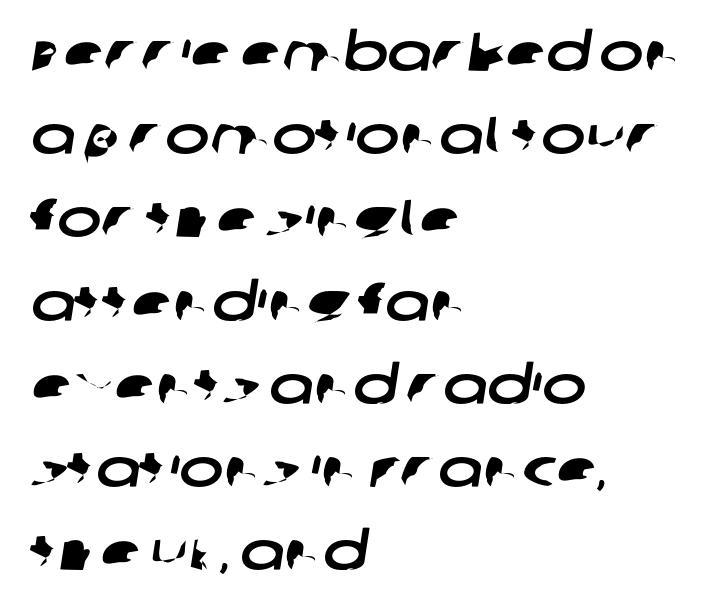
Q: Is the typeface a serif or a sans-serif typeface? A: Sans-serif.
Q: Is the text underlined? A: No.
Q: How is the paragraph aligned? A: Left-aligned.
Q: Is the spacing between letters normal or unusually wide? A: Normal.
Q: Is the spacing between lines tight, normal or loose? A: Normal.
Q: Width (condensed, normal, or wide)? A: Wide.
Q: Stroke contrast? A: Low.
Q: x-height? A: Large.
Q: Monospaced? A: No.
